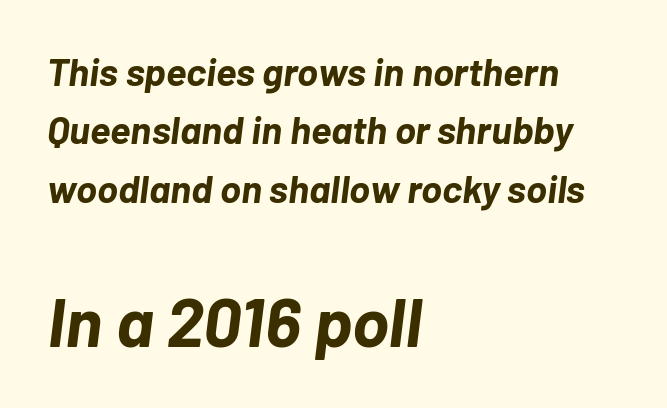
{"italic": "yes", "lean": "right", "slant_degrees": 7, "bold": "yes", "weight": "bold", "width": "normal", "stroke_contrast": "low", "x_height": "medium", "monospaced": "no", "underline": "no", "align": "left", "line_spacing": "normal", "line_spacing_ratio": 1.5, "letter_spacing": "normal", "letter_spacing_em": 0.0, "larger_block": "second", "size_ratio": 1.77, "glyph_px": 69}
